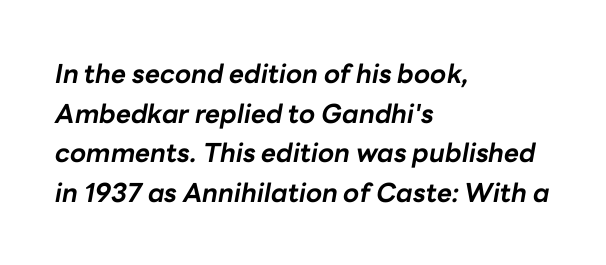
The image shows 26 px bold type, italic (leaning right); set left-aligned, normal line spacing (1.52x), normal letter spacing, not underlined.
